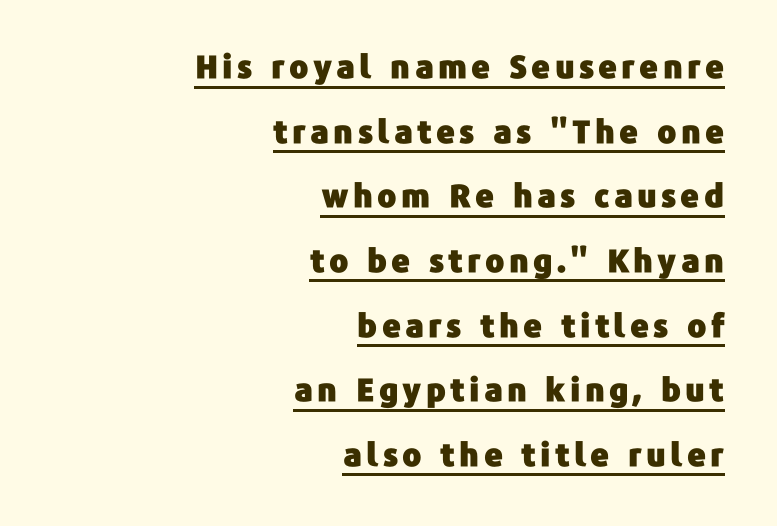
The image shows 32 px sans-serif type, upright; set right-aligned, loose line spacing (2.02x), underlined; low stroke contrast and a medium x-height.
